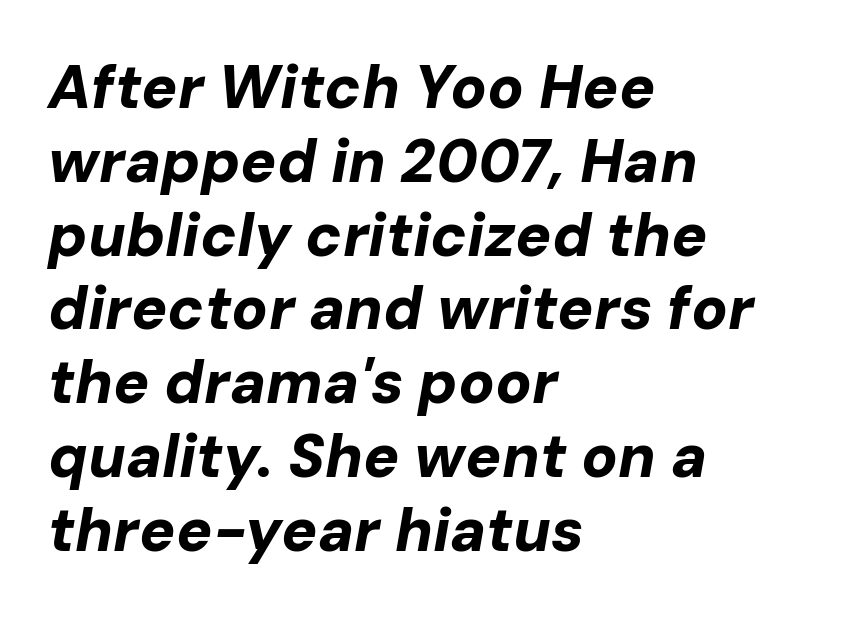
{"italic": "yes", "lean": "right", "slant_degrees": 10, "bold": "yes", "weight": "bold", "width": "normal", "stroke_contrast": "low", "x_height": "medium", "monospaced": "no", "underline": "no", "align": "left", "line_spacing_ratio": 1.23, "letter_spacing": "normal", "letter_spacing_em": 0.0, "glyph_px": 60}
